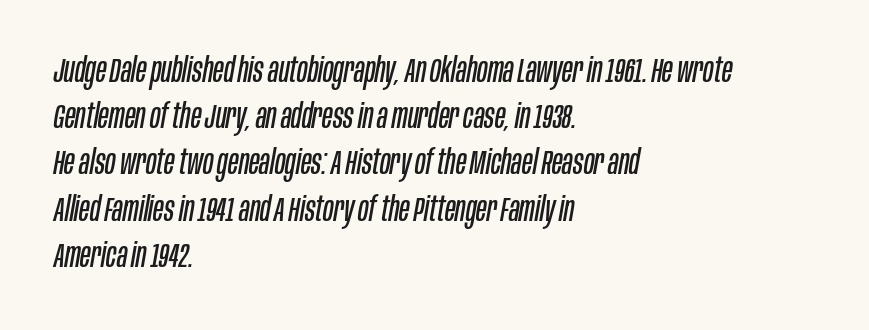
Any mark beneath the type? The region is blank. Yep, that's italic — everything's leaning. Leading matches the norm, producing a regular column. This sample uses plain, unmodified letter spacing.
